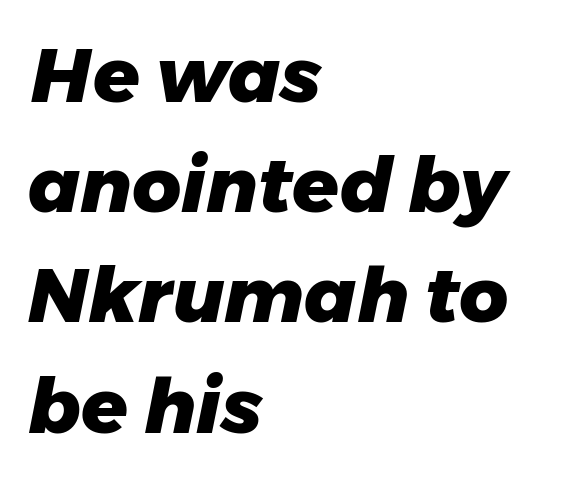
{"italic": "yes", "lean": "right", "slant_degrees": 11, "bold": "yes", "weight": "heavy", "width": "normal", "stroke_contrast": "low", "x_height": "medium", "monospaced": "no", "underline": "no", "align": "left", "line_spacing": "normal", "line_spacing_ratio": 1.45, "letter_spacing": "normal", "letter_spacing_em": 0.0, "glyph_px": 76}
